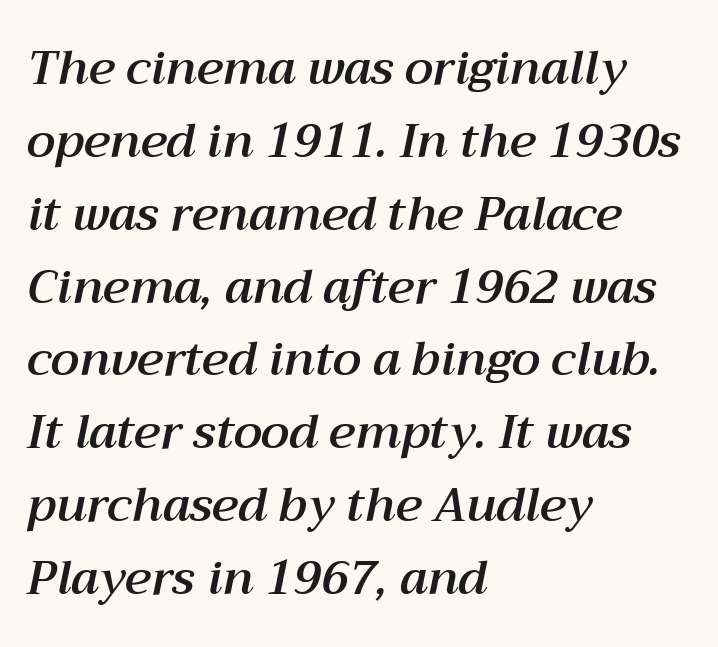
Q: Is the text italic (slanted)? A: Yes, it leans right by about 12 degrees.
Q: Is the text underlined? A: No.
Q: How is the paragraph aligned? A: Left-aligned.
Q: Is the spacing between letters normal or unusually wide? A: Normal.
Q: Is the spacing between lines tight, normal or loose? A: Normal.
Q: Width (condensed, normal, or wide)? A: Normal.
Q: Stroke contrast? A: Medium.
Q: x-height? A: Medium.
Q: Monospaced? A: No.
